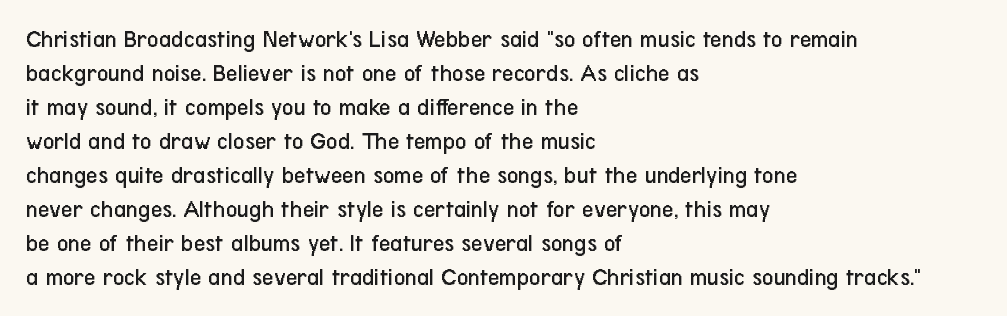
Q: Is the text bold? A: No.
Q: Is the text italic (slanted)? A: No, it is upright.
Q: Is the text underlined? A: No.
Q: How is the paragraph aligned? A: Left-aligned.
Q: Is the spacing between letters normal or unusually wide? A: Normal.
Q: Is the spacing between lines tight, normal or loose? A: Normal.
